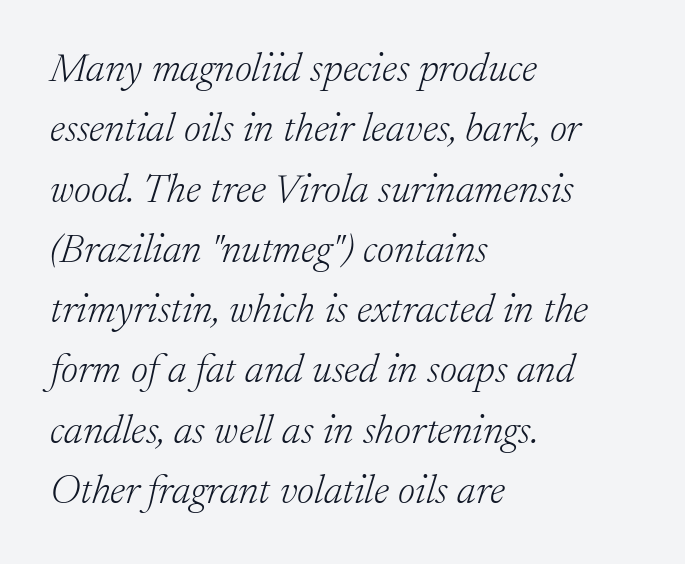
Q: Is the text bold? A: No.
Q: Is the text italic (slanted)? A: Yes, it leans right by about 17 degrees.
Q: Is the typeface a serif or a sans-serif typeface? A: Serif.
Q: Is the text underlined? A: No.
Q: How is the paragraph aligned? A: Left-aligned.
Q: Is the spacing between letters normal or unusually wide? A: Normal.
Q: Is the spacing between lines tight, normal or loose? A: Normal.
Q: Width (condensed, normal, or wide)? A: Normal.
Q: Stroke contrast? A: Low.
Q: x-height? A: Medium.
Q: Monospaced? A: No.
